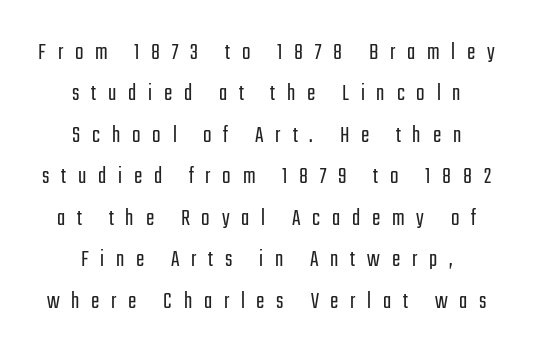
Q: Is the text bold? A: No.
Q: Is the text italic (slanted)? A: No, it is upright.
Q: Is the text underlined? A: No.
Q: How is the paragraph aligned? A: Centered.
Q: Is the spacing between letters normal or unusually wide? A: Unusually wide.
Q: Is the spacing between lines tight, normal or loose? A: Normal.
